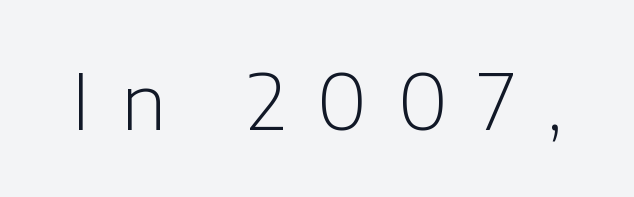
The image shows 77 px light sans-serif type, upright; set unusually wide letter spacing (+0.4 em), not underlined; low stroke contrast and a medium x-height.
